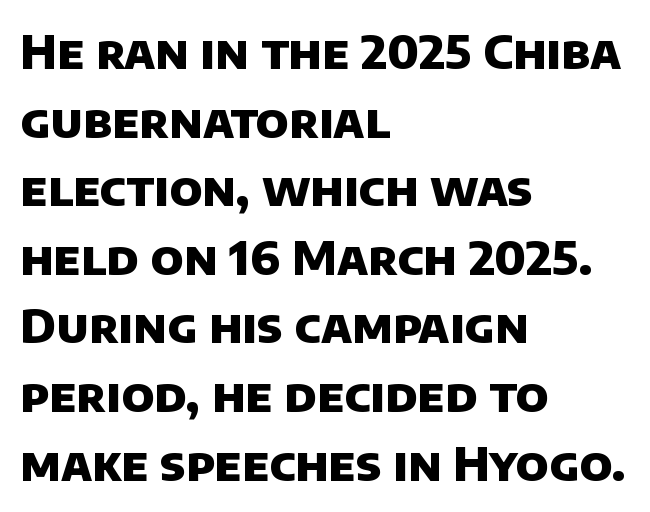
{"serif": "no", "bold": "yes", "weight": "heavy", "width": "normal", "stroke_contrast": "low", "x_height": "large", "monospaced": "no", "underline": "no", "align": "left", "line_spacing": "normal", "line_spacing_ratio": 1.46, "letter_spacing": "normal", "letter_spacing_em": 0.0, "glyph_px": 47}
